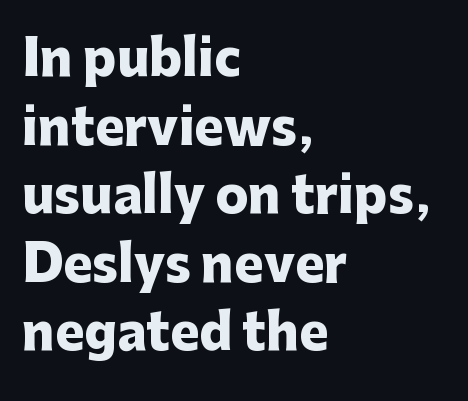
The image shows 49 px heavy sans-serif type, upright; set left-aligned, normal line spacing (1.4x), normal letter spacing, not underlined; low stroke contrast and a medium x-height.
